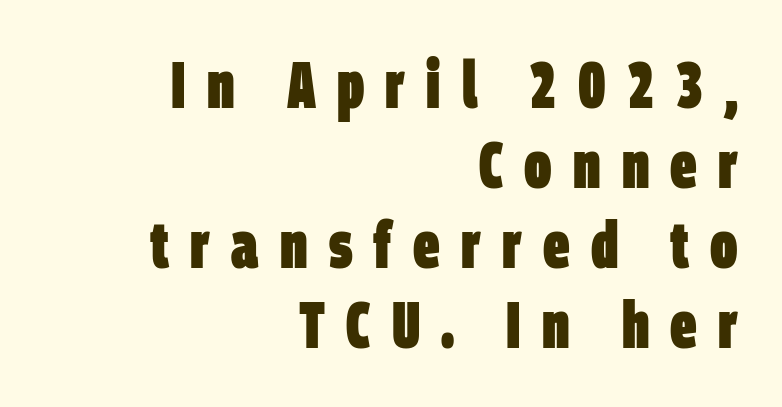
The image shows 66 px heavy, condensed sans-serif type; set right-aligned, line spacing 1.21x, unusually wide letter spacing (+0.32 em), not underlined; low stroke contrast and a large x-height.
